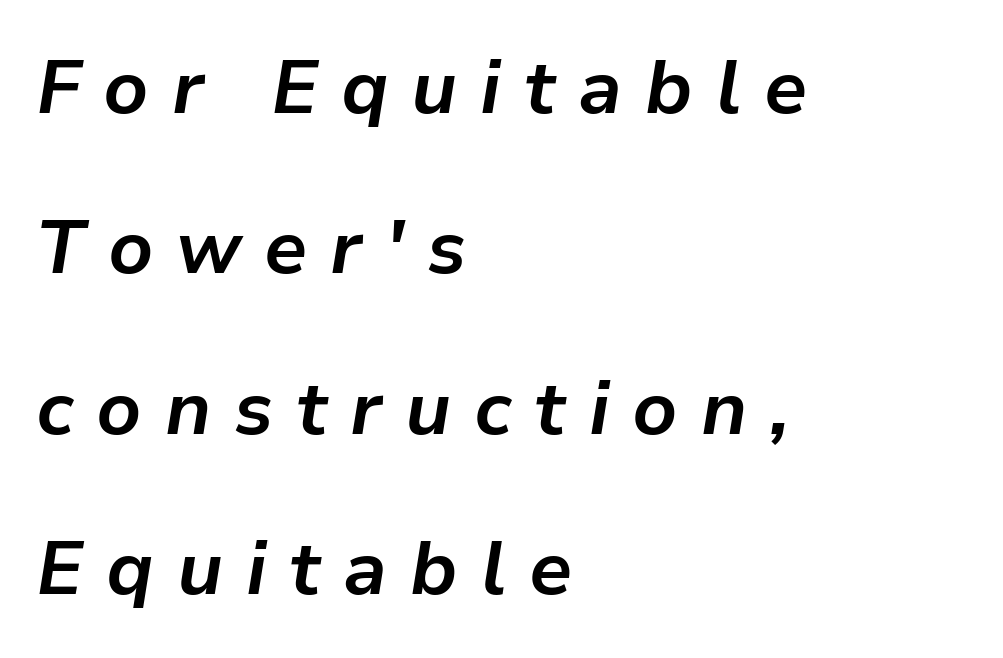
Caption: bold face, heavy strokes. These lines are set flush left with a ragged right edge. The lines are spread far apart with generous leading. A typesetter would call this proportional, since set widths differ per character. The line texture is sparse and dotted thanks to wide tracking.
